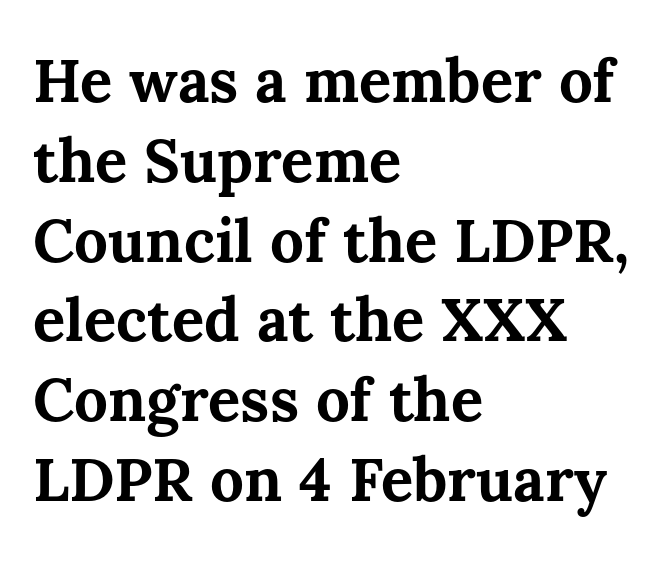
Emphasis by weight is at full strength: bold. This sample uses an upright cut, with every glyph sitting square on the baseline. No word sits above an underline. The line-height multiplier appears to be the usual default. Left-aligned paragraph, ragged on the right.
